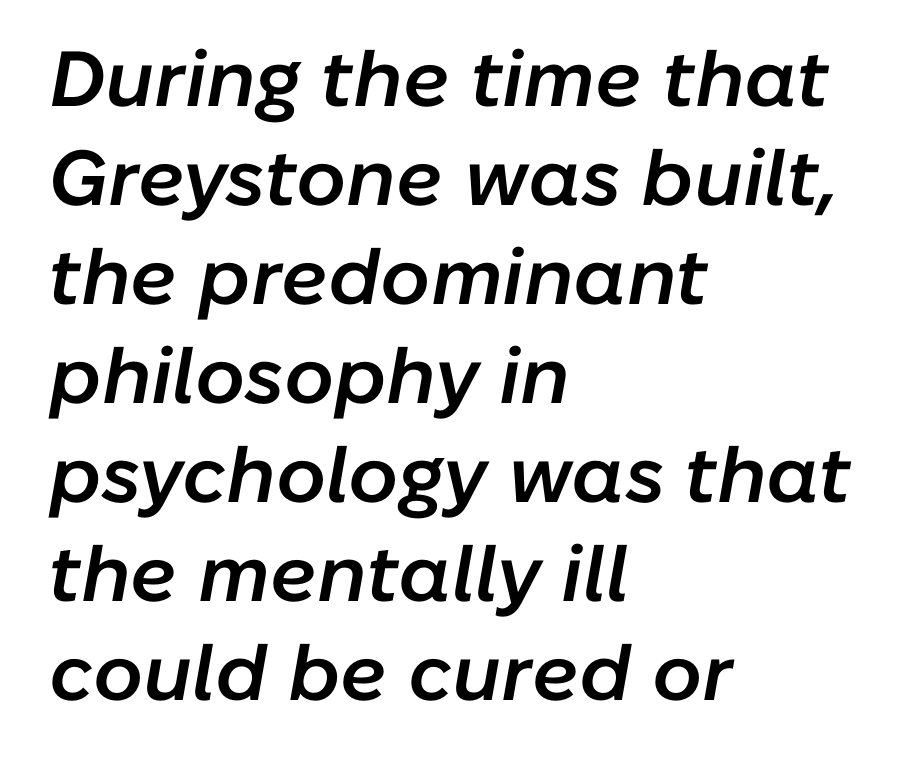
{"italic": "yes", "lean": "right", "slant_degrees": 10, "bold": "semi", "weight": "semibold", "width": "normal", "stroke_contrast": "low", "x_height": "medium", "monospaced": "no", "underline": "no", "align": "left", "line_spacing": "normal", "line_spacing_ratio": 1.27, "letter_spacing": "normal", "letter_spacing_em": 0.0, "glyph_px": 78}
